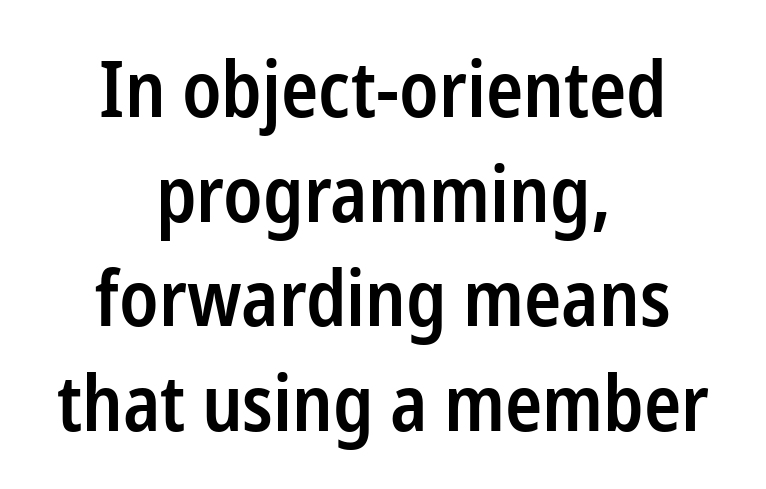
{"serif": "no", "italic": "no", "bold": "semi", "weight": "semibold", "width": "condensed", "stroke_contrast": "low", "x_height": "medium", "monospaced": "no", "underline": "no", "align": "center", "line_spacing": "normal", "line_spacing_ratio": 1.36, "letter_spacing": "normal", "letter_spacing_em": 0.0, "glyph_px": 77}
